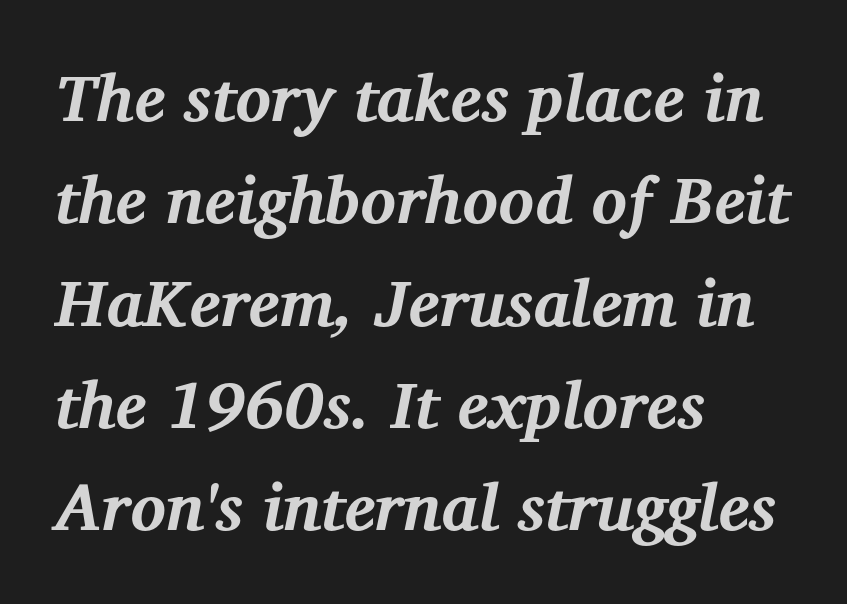
The image shows 66 px bold serif type, italic (leaning right); set left-aligned, normal line spacing (1.55x), normal letter spacing, not underlined; medium stroke contrast and a medium x-height.
